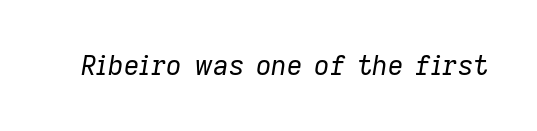
The image shows 27 px text type, italic (leaning right); set normal letter spacing, not underlined.
